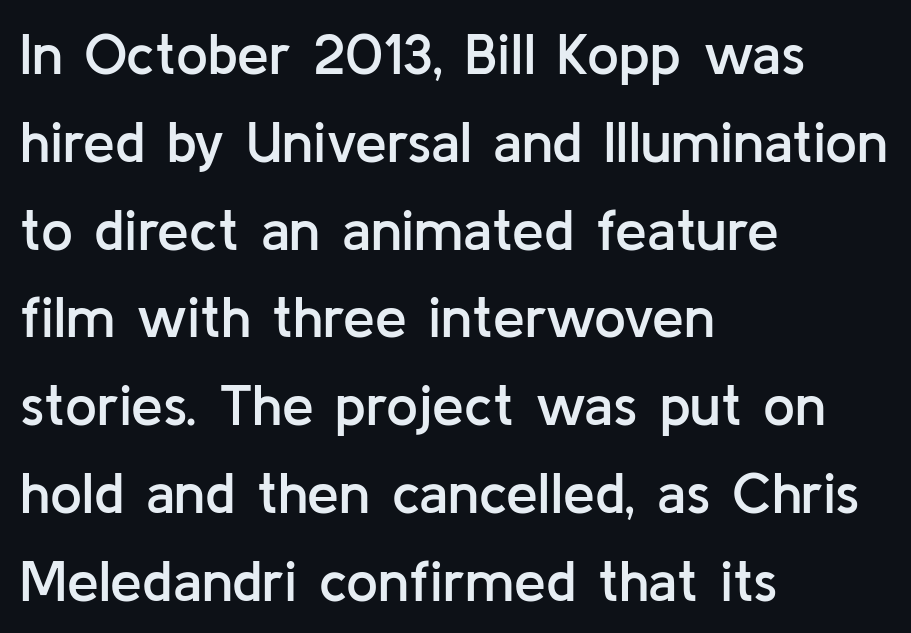
Q: Is the text bold? A: Semi-bold.
Q: Is the text italic (slanted)? A: No, it is upright.
Q: Is the typeface a serif or a sans-serif typeface? A: Sans-serif.
Q: Is the text underlined? A: No.
Q: How is the paragraph aligned? A: Left-aligned.
Q: Is the spacing between letters normal or unusually wide? A: Normal.
Q: Is the spacing between lines tight, normal or loose? A: Normal.
Q: Width (condensed, normal, or wide)? A: Normal.
Q: Stroke contrast? A: Low.
Q: x-height? A: Medium.
Q: Monospaced? A: No.
